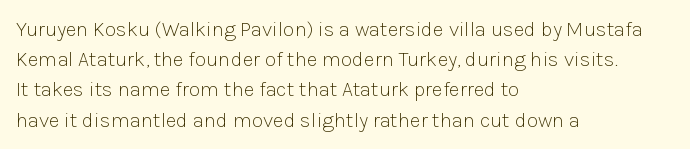
Regarding leading, the lines here are spaced in the standard way. Underline: absent. A classic flush-left, rag-right setting is used for this passage. Every character sits straight up, as roman type does.
